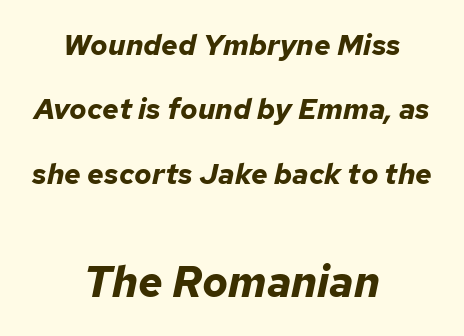
Q: Is the text bold? A: Yes.
Q: Is the text italic (slanted)? A: Yes, it leans right by about 12 degrees.
Q: Is the text underlined? A: No.
Q: How is the paragraph aligned? A: Centered.
Q: Is the spacing between letters normal or unusually wide? A: Normal.
Q: Is the spacing between lines tight, normal or loose? A: Loose.
Q: Which block of text is set in a larger size, the first (top) or the second (bottom)? A: The second (bottom) one.
Q: Width (condensed, normal, or wide)? A: Normal.
Q: Stroke contrast? A: Low.
Q: x-height? A: Medium.
Q: Monospaced? A: No.
